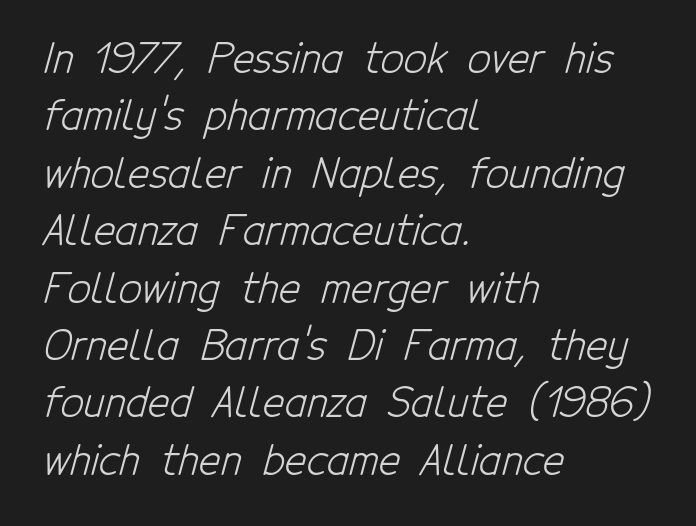
Q: Is the text bold? A: No.
Q: Is the typeface a serif or a sans-serif typeface? A: Sans-serif.
Q: Is the text underlined? A: No.
Q: How is the paragraph aligned? A: Left-aligned.
Q: Is the spacing between letters normal or unusually wide? A: Normal.
Q: Is the spacing between lines tight, normal or loose? A: Normal.
Q: Width (condensed, normal, or wide)? A: Condensed.
Q: Stroke contrast? A: Low.
Q: x-height? A: Medium.
Q: Monospaced? A: No.
